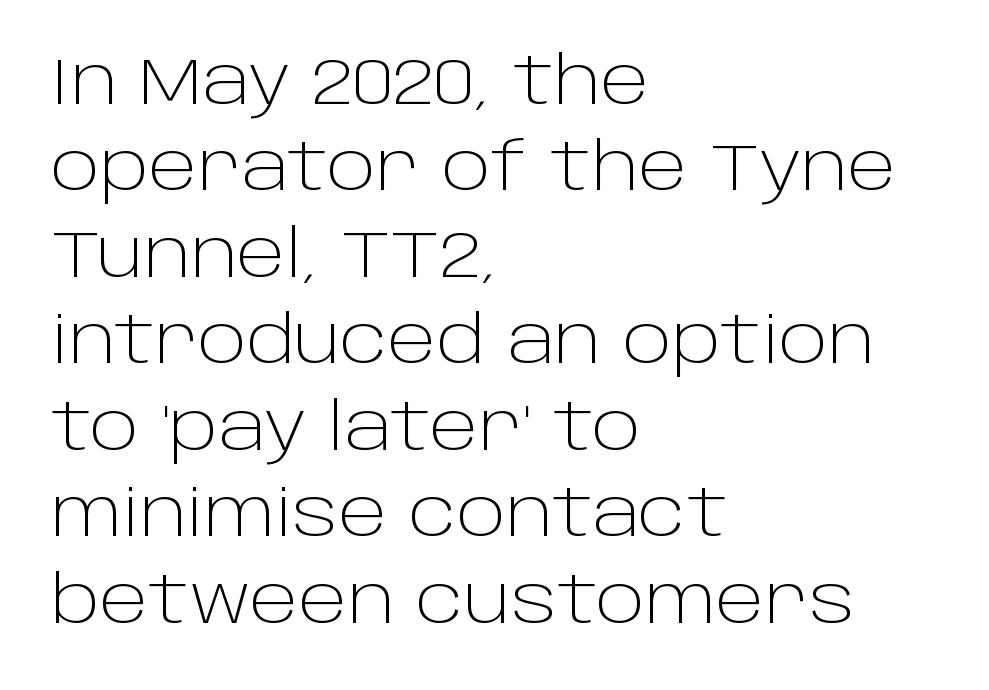
Here the designer chose a conventional face with non-uniform glyph widths. Words appear dense and cohesive because spacing is normal. The typeface chosen for these lines omits serifs. Letters have the restrained weight of plain body copy at most. The strip under each line holds only bare page. This sample is left-justified, so line endings fall wherever the words run out.
